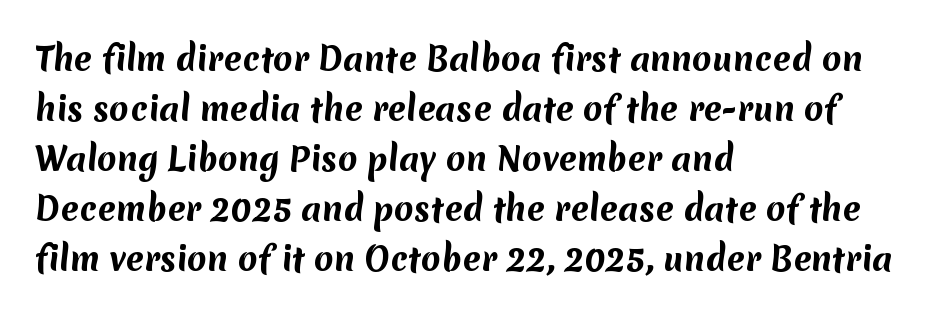
Q: Is the text bold? A: Yes.
Q: Is the typeface a serif or a sans-serif typeface? A: Sans-serif.
Q: Is the text underlined? A: No.
Q: How is the paragraph aligned? A: Left-aligned.
Q: Is the spacing between letters normal or unusually wide? A: Normal.
Q: Is the spacing between lines tight, normal or loose? A: Normal.
Q: Width (condensed, normal, or wide)? A: Normal.
Q: Stroke contrast? A: Medium.
Q: x-height? A: Medium.
Q: Monospaced? A: No.
